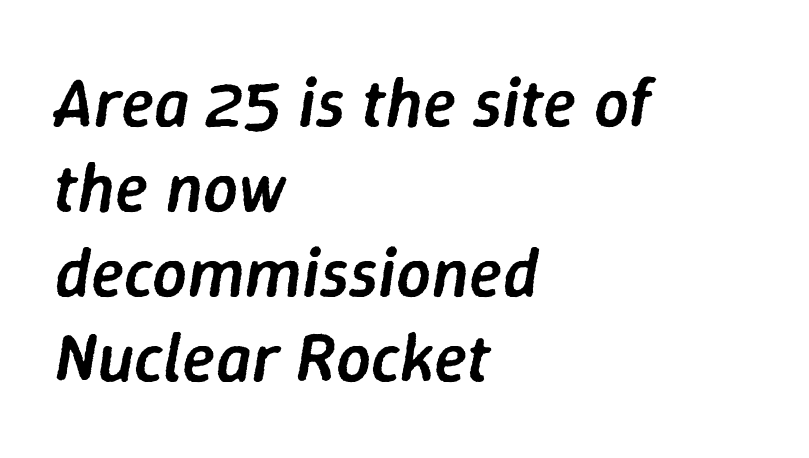
{"italic": "yes", "lean": "right", "slant_degrees": 9, "bold": "semi", "weight": "semibold", "width": "normal", "stroke_contrast": "low", "x_height": "medium", "monospaced": "no", "underline": "no", "align": "left", "line_spacing_ratio": 1.23, "letter_spacing": "normal", "letter_spacing_em": 0.0, "glyph_px": 69}
